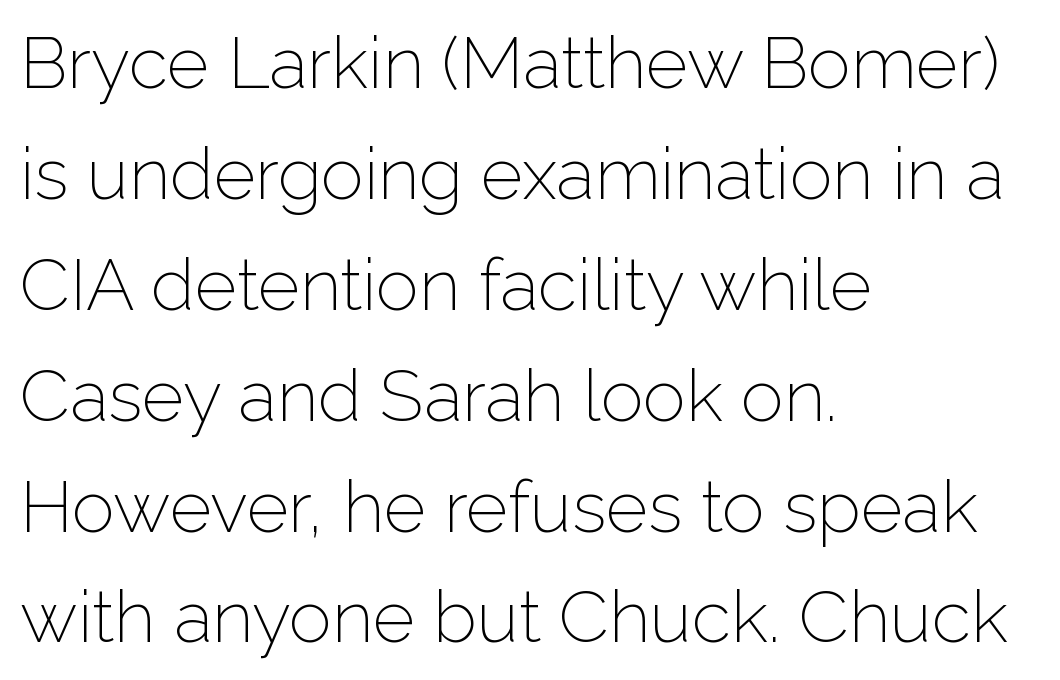
{"serif": "no", "italic": "no", "bold": "no", "weight": "light", "width": "normal", "stroke_contrast": "low", "x_height": "medium", "monospaced": "no", "underline": "no", "align": "left", "line_spacing": "normal", "line_spacing_ratio": 1.54, "letter_spacing": "normal", "letter_spacing_em": 0.0, "glyph_px": 72}
